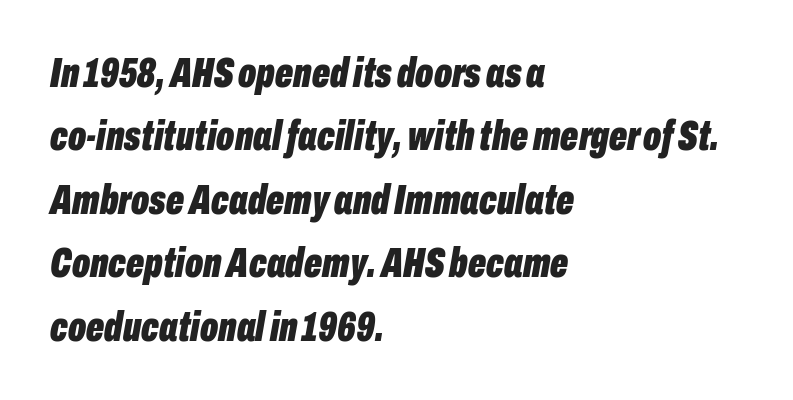
Regarding leading, the lines here are spaced in the standard way. It's the slanting kind of type. Line starts are locked; line ends wander. Characters follow at the spacing the type designer built in. Varying glyph widths throughout — classic text-font behaviour. The space beneath each line is pristine and unruled.
